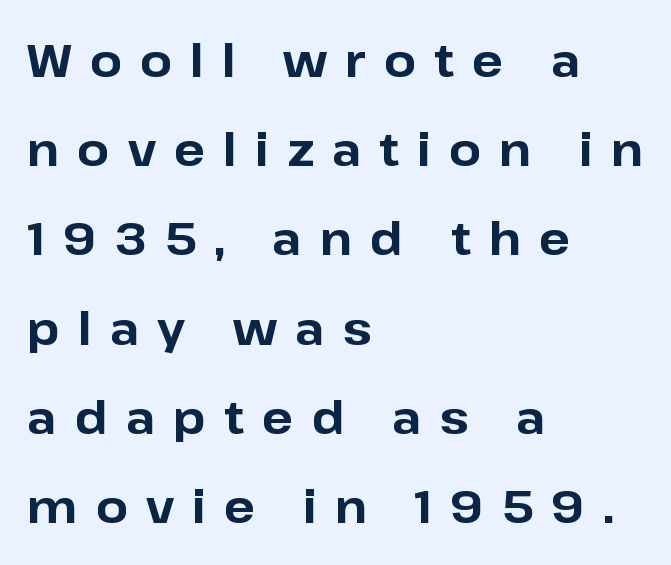
{"serif": "no", "italic": "no", "bold": "yes", "weight": "bold", "width": "normal", "stroke_contrast": "low", "x_height": "medium", "monospaced": "no", "underline": "no", "align": "left", "line_spacing": "loose", "line_spacing_ratio": 1.94, "letter_spacing": "wide", "letter_spacing_em": 0.39, "glyph_px": 46}
